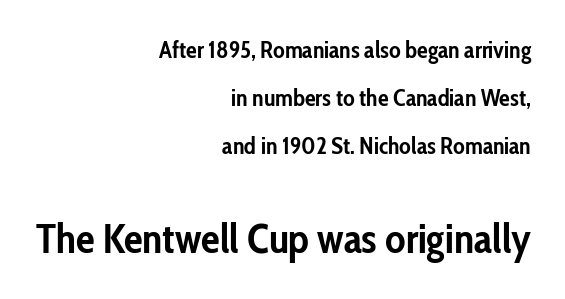
{"serif": "no", "italic": "no", "bold": "yes", "weight": "semibold", "width": "condensed", "stroke_contrast": "low", "x_height": "medium", "monospaced": "no", "underline": "no", "align": "right", "line_spacing": "loose", "line_spacing_ratio": 2.01, "letter_spacing": "normal", "letter_spacing_em": 0.0, "larger_block": "second", "size_ratio": 1.75, "glyph_px": 42}
